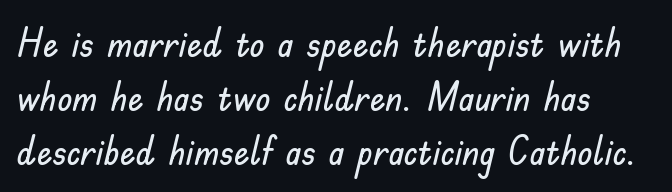
Q: Is the text italic (slanted)? A: Yes.
Q: Is the typeface a serif or a sans-serif typeface? A: Sans-serif.
Q: Is the text underlined? A: No.
Q: Is the spacing between letters normal or unusually wide? A: Normal.
Q: Is the spacing between lines tight, normal or loose? A: Normal.
Q: Width (condensed, normal, or wide)? A: Normal.
Q: Stroke contrast? A: Low.
Q: x-height? A: Small.
Q: Monospaced? A: No.
